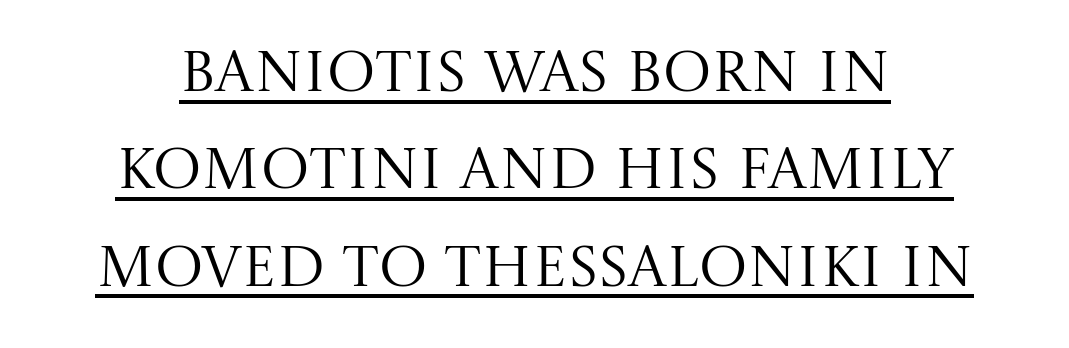
The image shows 58 px regular-weight serif type, upright; set normal line spacing (1.68x), normal letter spacing, underlined; medium stroke contrast and a large x-height.
